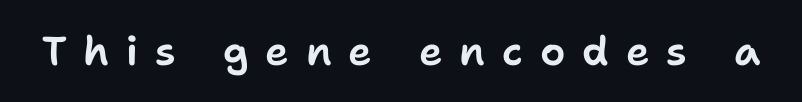
The lettering holds an erect, upright posture throughout. Quick note: underline off. This rendering employs a face without finishing strokes, i.e., a sans-serif. How are the letters spaced? Widely, with obvious added tracking.
